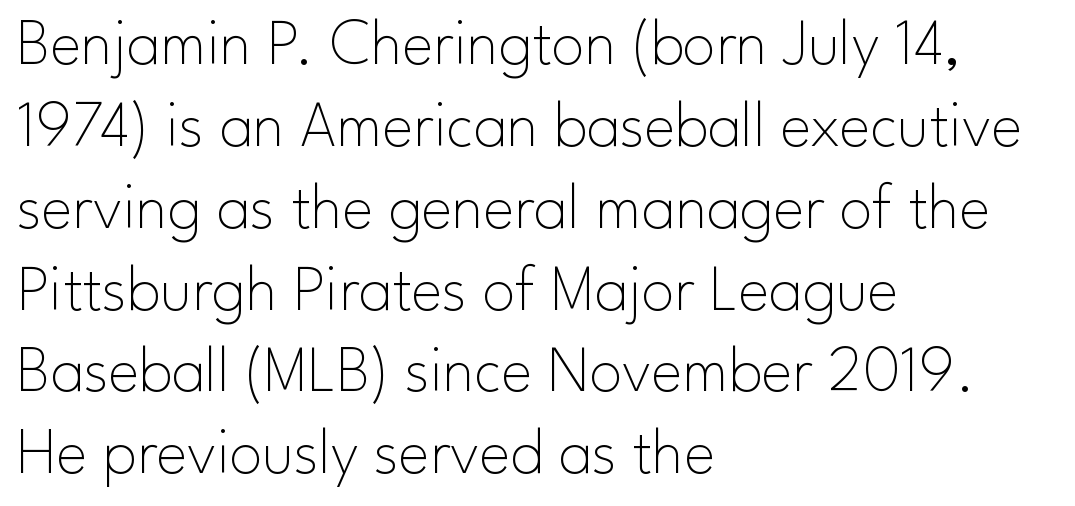
Every character sits straight up, as roman type does. The line texture is even and compact thanks to regular tracking. The characters display no serif detailing; their extremities are plain. You could not count columns in this text — the font is proportionally spaced.
